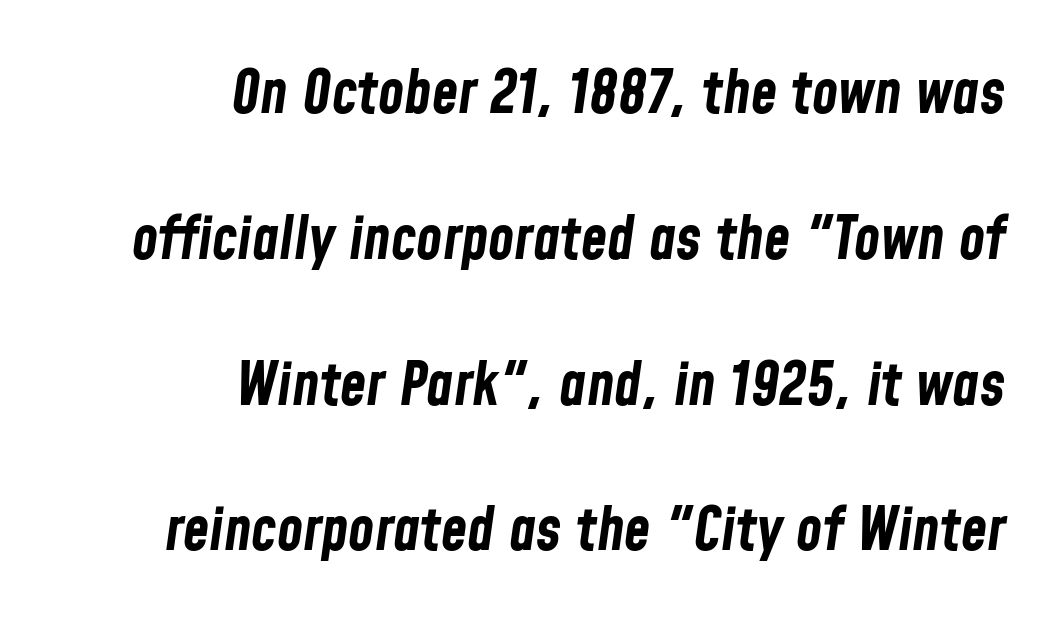
Compared with typical body copy, the letter spacing here is the same. What weight is shown? A full bold with thick strokes. Check the space under the baseline: it is left empty. The line-height multiplier appears high, well above default. The specimen reads as italic at a glance.
